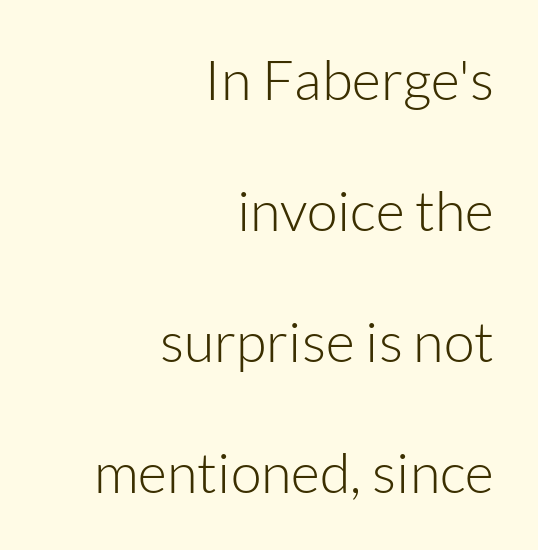
{"serif": "no", "italic": "no", "bold": "no", "weight": "light", "width": "normal", "stroke_contrast": "low", "x_height": "medium", "monospaced": "no", "underline": "no", "align": "right", "line_spacing": "loose", "line_spacing_ratio": 2.34, "letter_spacing": "normal", "letter_spacing_em": 0.0, "glyph_px": 56}
